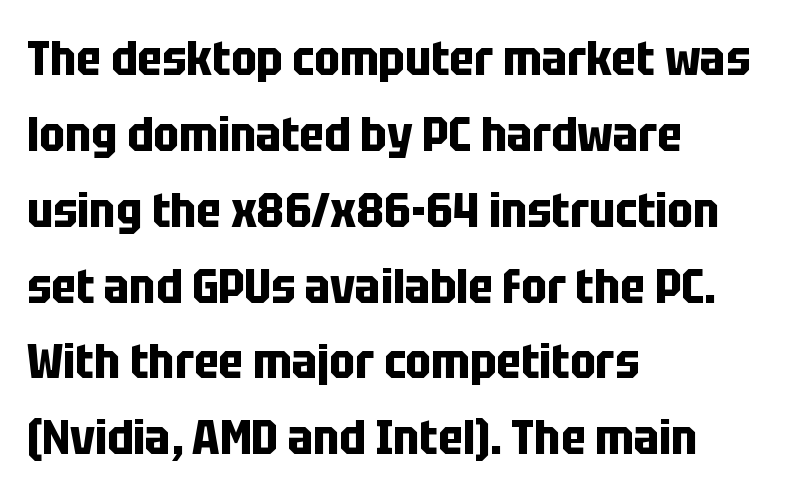
Q: Is the text bold? A: Yes.
Q: Is the text italic (slanted)? A: No, it is upright.
Q: Is the typeface a serif or a sans-serif typeface? A: Sans-serif.
Q: Is the text underlined? A: No.
Q: How is the paragraph aligned? A: Left-aligned.
Q: Is the spacing between letters normal or unusually wide? A: Normal.
Q: Is the spacing between lines tight, normal or loose? A: Normal.
Q: Width (condensed, normal, or wide)? A: Condensed.
Q: Stroke contrast? A: Low.
Q: x-height? A: Large.
Q: Monospaced? A: No.
